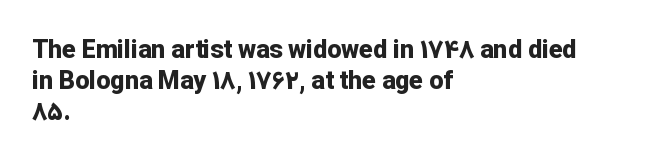
Caption: standard tracking, unaltered. Weight: bold. Line beginnings align vertically; line endings do not. The type sits square on the baseline with zero lean.
